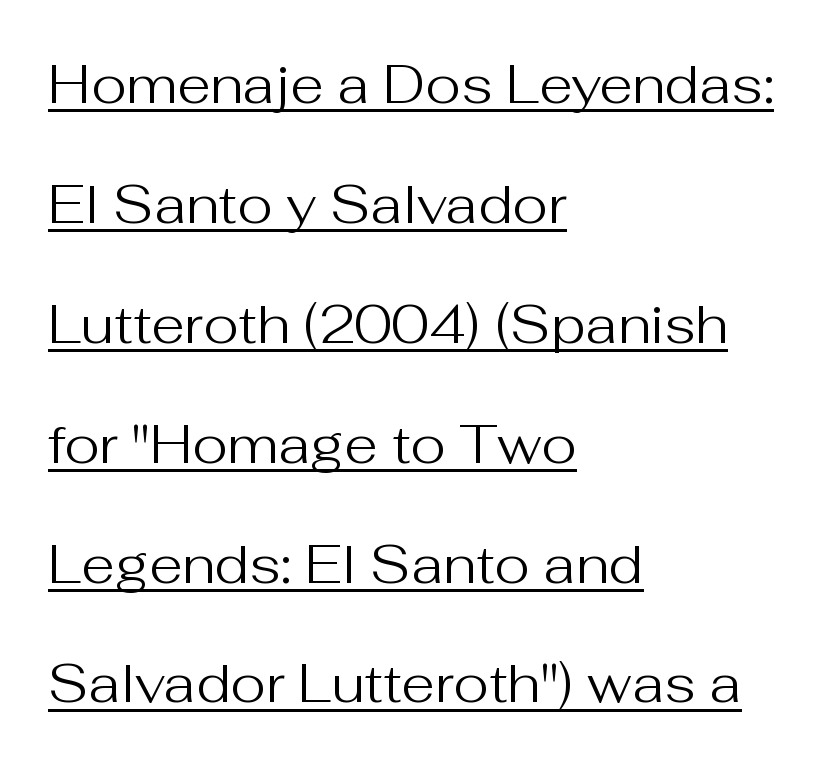
The image shows 54 px regular-weight sans-serif type, upright; set left-aligned, loose line spacing (2.22x), normal letter spacing, underlined; medium stroke contrast and a medium x-height.
